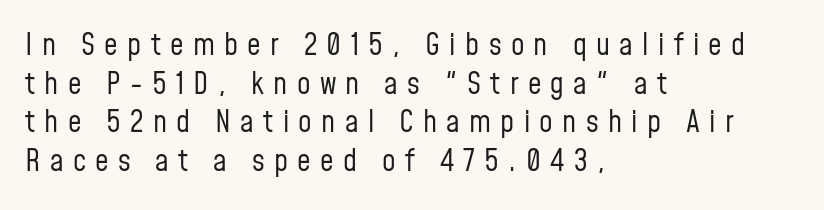
The image shows 30 px regular-weight, condensed sans-serif type, upright; set left-aligned, normal line spacing (1.29x), unusually wide letter spacing (+0.31 em), not underlined; low stroke contrast and a medium x-height.
